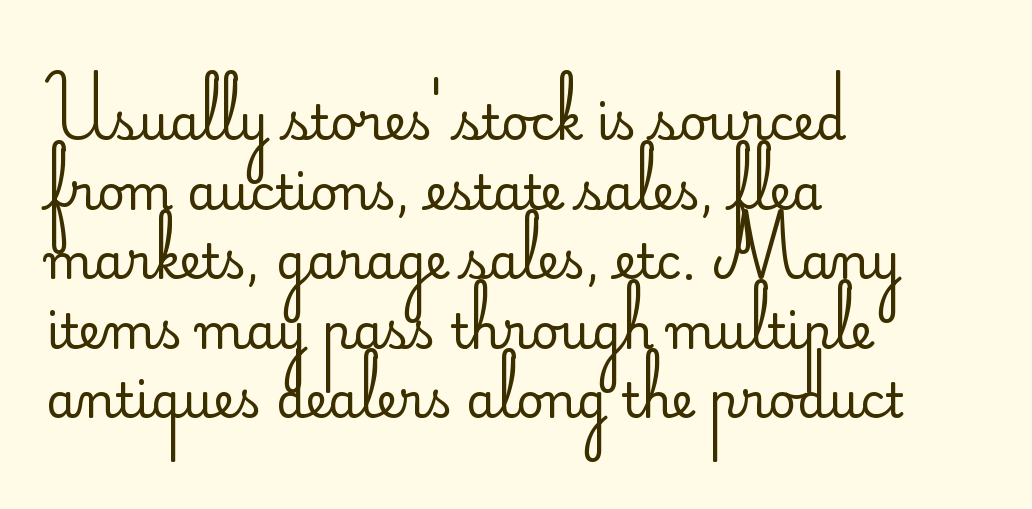
Nothing unusual about the tracking: characters are spaced as the font intends. Think of a printed novel: that variable character pitch is what you see here. Note: no serifs on the glyphs. Unbolded letterforms with no extra heft. The space beneath each line is pristine and unruled.
